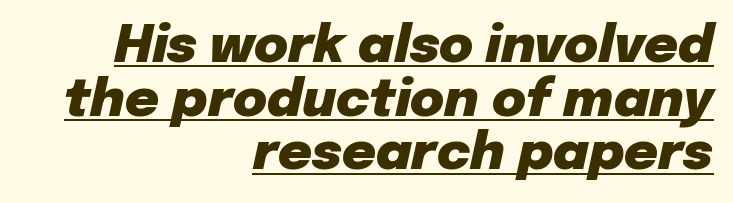
The image shows 52 px heavy type, italic (leaning right); set right-aligned, tight line spacing (1.03x), normal letter spacing, underlined; low stroke contrast and a medium x-height.
